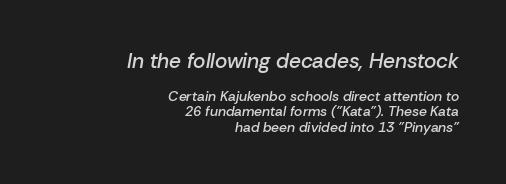
In terms of weight, the rendering is demibold, just under bold. Honestly, there is no underline to notice here at all. No extra tracking has been applied to these lines. The letters in the upper block stand taller than those in the block below.
